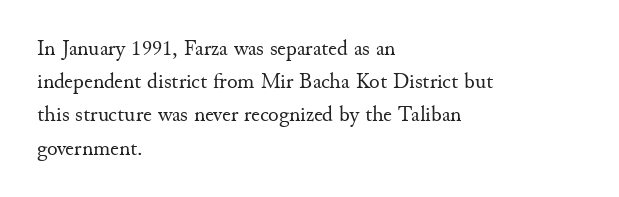
The image shows 22 px text type, upright; set left-aligned, normal line spacing (1.51x), normal letter spacing, not underlined.
